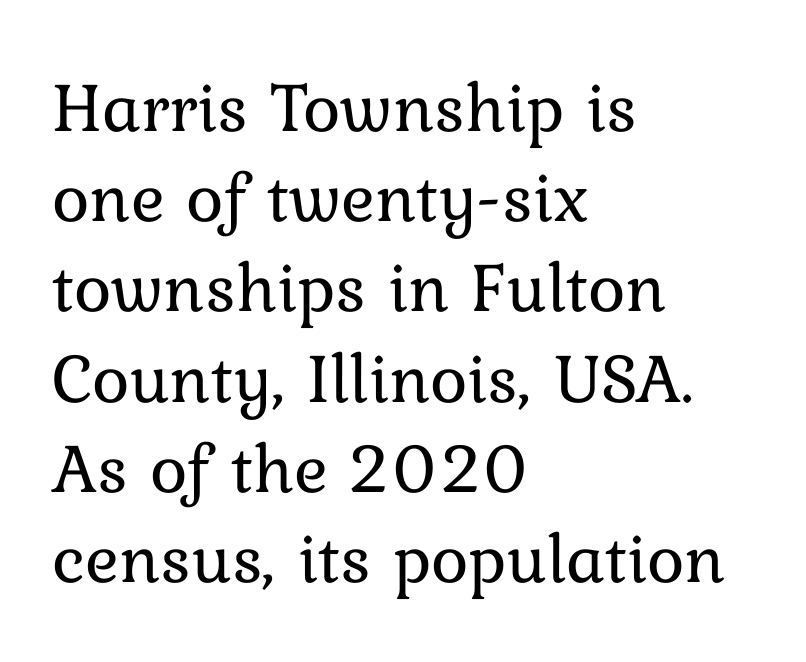
The image shows 71 px regular-weight type, upright; set left-aligned, normal line spacing (1.27x), normal letter spacing, not underlined; low stroke contrast and a medium x-height.
